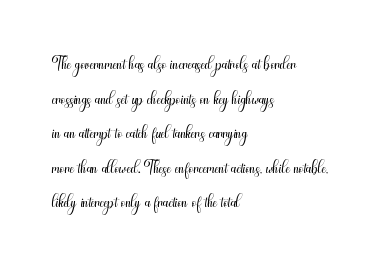
The image shows 26 px text type; set left-aligned, normal line spacing (1.33x), normal letter spacing, not underlined.
